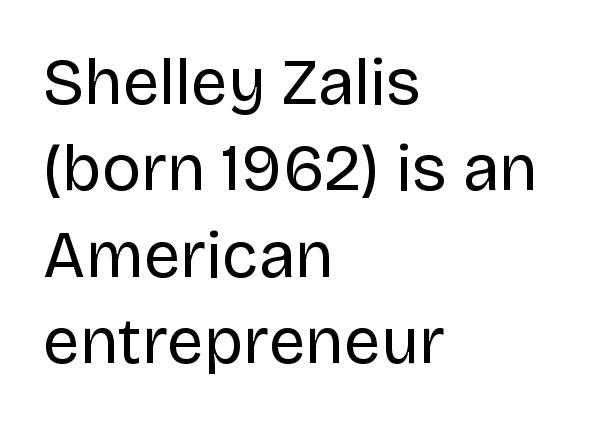
The image shows 65 px regular-weight sans-serif type, upright; set left-aligned, normal line spacing (1.33x), normal letter spacing, not underlined; low stroke contrast and a large x-height.
